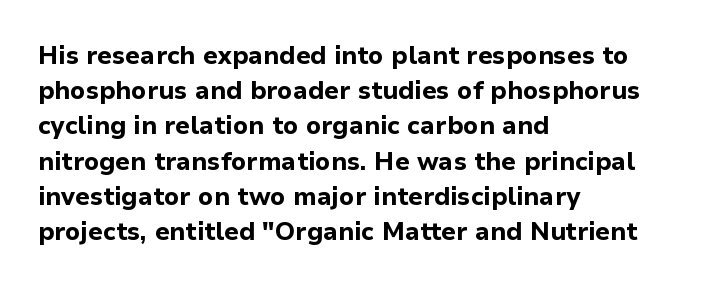
The image shows 25 px bold type, upright; set left-aligned, normal line spacing (1.41x), normal letter spacing, not underlined.
